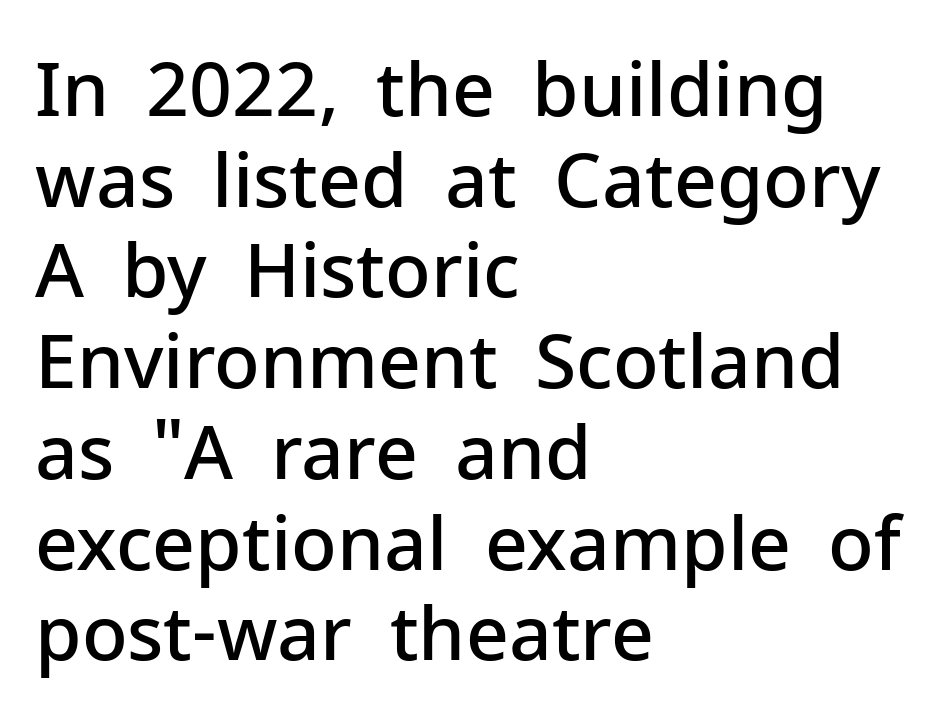
{"serif": "no", "italic": "no", "bold": "semi", "weight": "semibold", "width": "normal", "stroke_contrast": "low", "x_height": "medium", "monospaced": "no", "underline": "no", "align": "left", "line_spacing_ratio": 1.21, "letter_spacing": "normal", "letter_spacing_em": 0.0, "glyph_px": 75}
